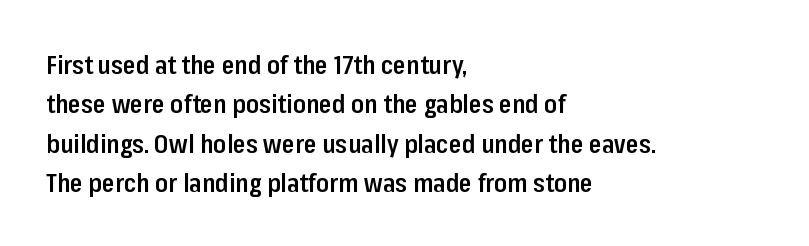
{"italic": "no", "bold": "semi", "underline": "no", "align": "left", "line_spacing": "normal", "line_spacing_ratio": 1.51, "letter_spacing": "normal", "letter_spacing_em": 0.0, "glyph_px": 26}
